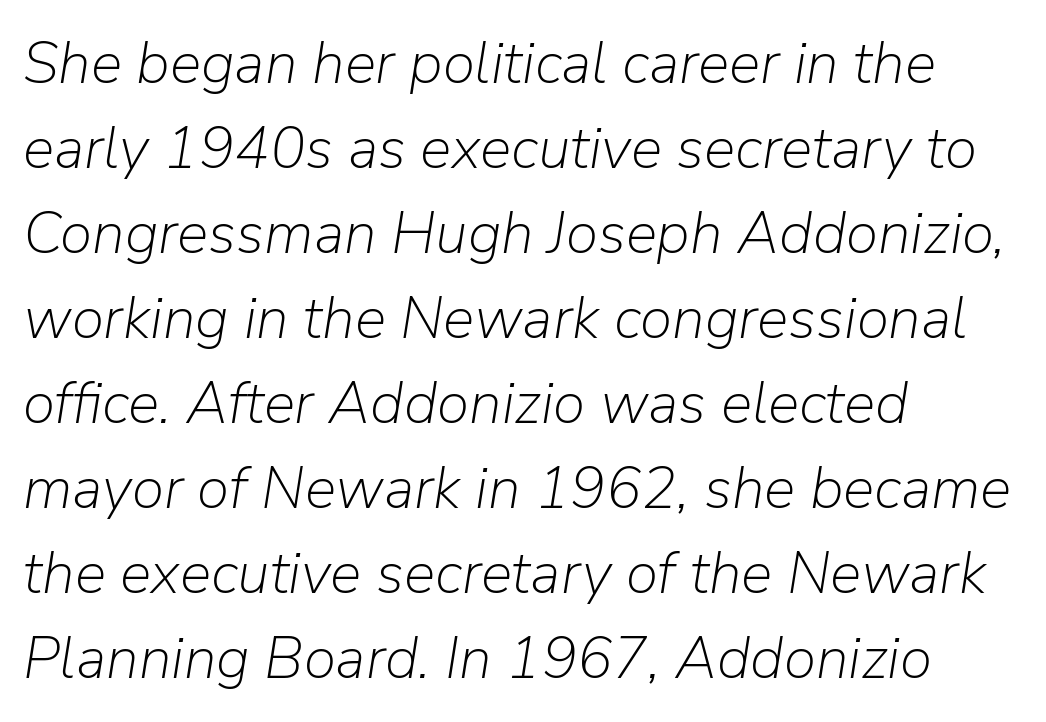
Varying glyph widths throughout — classic text-font behaviour. Short note: letters normally spaced. Type without underlining. Observe the lean: these are italic letterforms. These lines sit exactly where default settings would place them.
